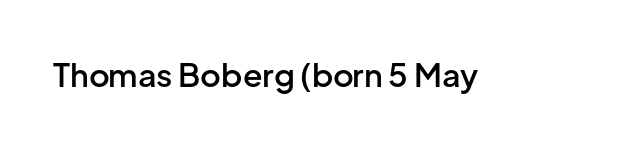
Ordinary non-slanted type is in use. You could not count columns in this text — the font is proportionally spaced. A sans-serif font was chosen for this passage. Stems and bowls a touch heavier than normal — semibold.
